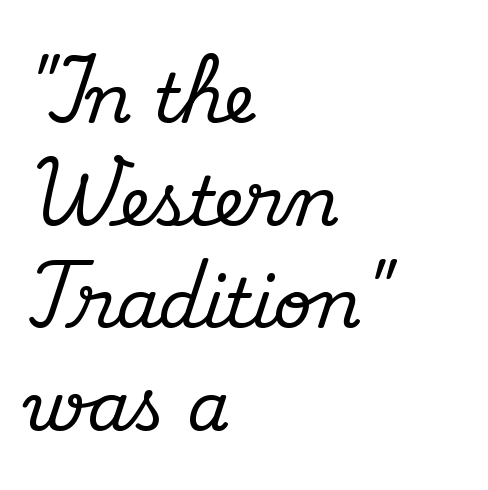
Q: Is the text italic (slanted)? A: Yes.
Q: Is the typeface a serif or a sans-serif typeface? A: Serif.
Q: Is the text underlined? A: No.
Q: How is the paragraph aligned? A: Left-aligned.
Q: Is the spacing between letters normal or unusually wide? A: Normal.
Q: Is the spacing between lines tight, normal or loose? A: Normal.
Q: Width (condensed, normal, or wide)? A: Normal.
Q: Stroke contrast? A: Medium.
Q: x-height? A: Small.
Q: Monospaced? A: No.
